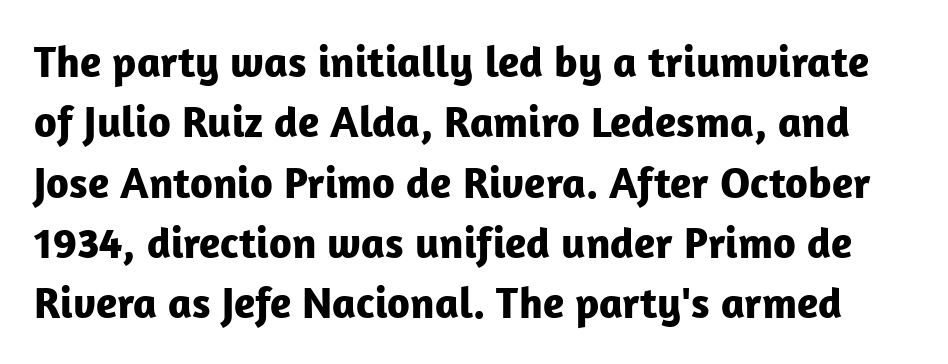
Q: Is the text bold? A: Yes.
Q: Is the text italic (slanted)? A: No, it is upright.
Q: Is the typeface a serif or a sans-serif typeface? A: Sans-serif.
Q: Is the text underlined? A: No.
Q: Is the spacing between letters normal or unusually wide? A: Normal.
Q: Is the spacing between lines tight, normal or loose? A: Normal.
Q: Width (condensed, normal, or wide)? A: Normal.
Q: Stroke contrast? A: Low.
Q: x-height? A: Medium.
Q: Monospaced? A: No.
